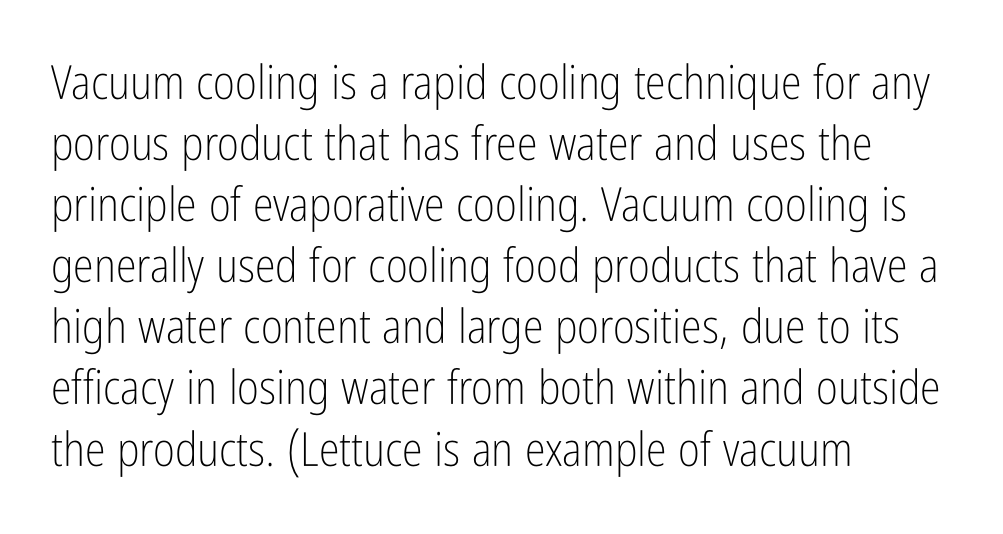
Q: Is the text bold? A: No.
Q: Is the text italic (slanted)? A: No, it is upright.
Q: Is the typeface a serif or a sans-serif typeface? A: Sans-serif.
Q: Is the text underlined? A: No.
Q: How is the paragraph aligned? A: Left-aligned.
Q: Is the spacing between letters normal or unusually wide? A: Normal.
Q: Is the spacing between lines tight, normal or loose? A: Normal.
Q: Width (condensed, normal, or wide)? A: Condensed.
Q: Stroke contrast? A: Low.
Q: x-height? A: Medium.
Q: Monospaced? A: No.
